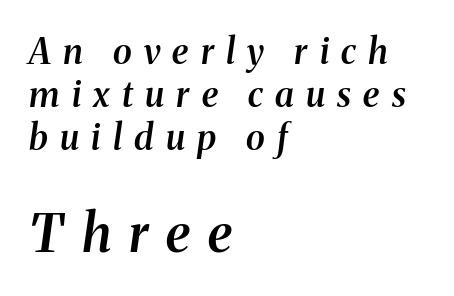
{"serif": "yes", "italic": "yes", "lean": "right", "slant_degrees": 8, "bold": "semi", "weight": "semibold", "width": "normal", "stroke_contrast": "medium", "x_height": "medium", "monospaced": "no", "underline": "no", "align": "left", "line_spacing_ratio": 1.23, "letter_spacing": "wide", "letter_spacing_em": 0.35, "larger_block": "second", "size_ratio": 1.49, "glyph_px": 52}
